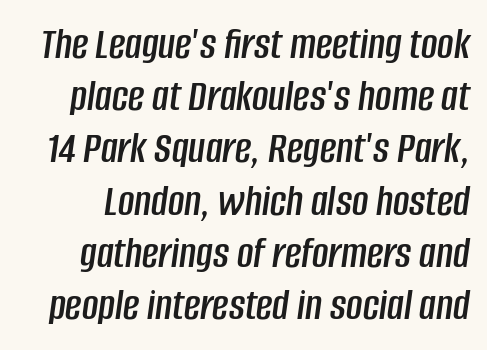
Q: Is the text italic (slanted)? A: Yes, it leans right by about 8 degrees.
Q: Is the text underlined? A: No.
Q: Is the spacing between letters normal or unusually wide? A: Normal.
Q: Width (condensed, normal, or wide)? A: Condensed.
Q: Stroke contrast? A: Low.
Q: x-height? A: Large.
Q: Monospaced? A: No.
